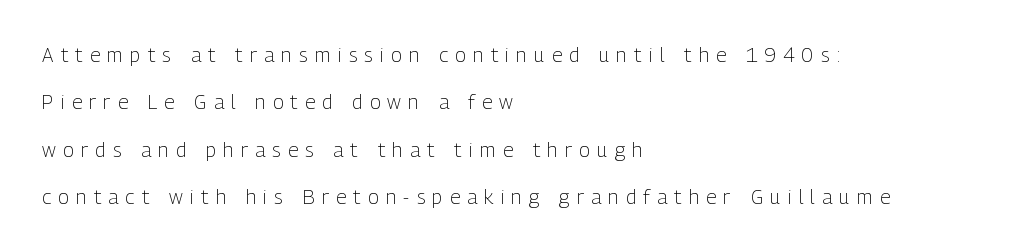
Q: Is the text bold? A: No.
Q: Is the text italic (slanted)? A: No, it is upright.
Q: Is the text underlined? A: No.
Q: How is the paragraph aligned? A: Left-aligned.
Q: Is the spacing between letters normal or unusually wide? A: Unusually wide.
Q: Is the spacing between lines tight, normal or loose? A: Loose.
